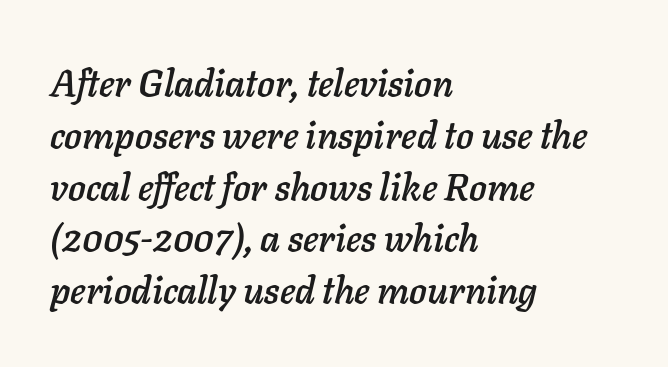
{"italic": "yes", "lean": "right", "slant_degrees": 11, "width": "normal", "stroke_contrast": "low", "x_height": "medium", "monospaced": "no", "underline": "no", "align": "left", "line_spacing": "normal", "line_spacing_ratio": 1.4, "letter_spacing": "normal", "letter_spacing_em": 0.0, "glyph_px": 37}
